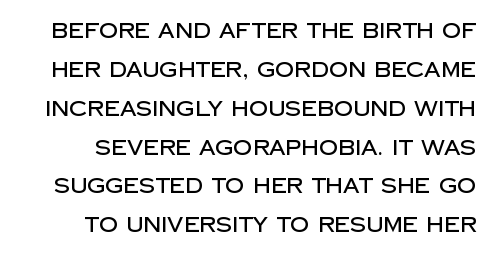
The string is rendered with underlining switched off. Rendered with straight, roman letterforms. The gaps between neighbouring characters are ordinary and unremarkable.
